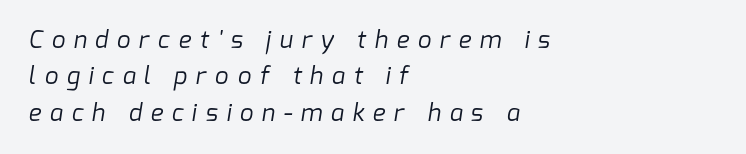
Q: Is the text bold? A: No.
Q: Is the text underlined? A: No.
Q: How is the paragraph aligned? A: Left-aligned.
Q: Is the spacing between letters normal or unusually wide? A: Unusually wide.
Q: Is the spacing between lines tight, normal or loose? A: Normal.
